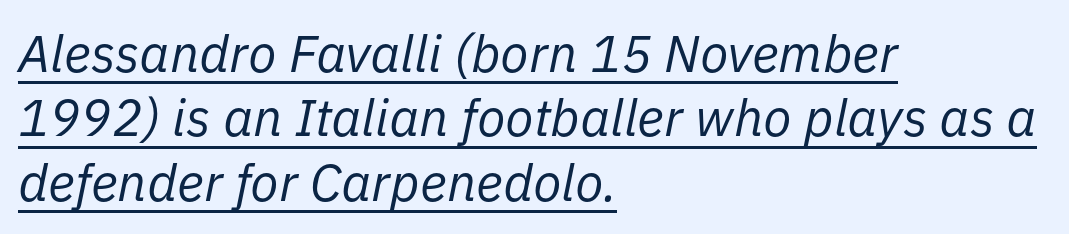
{"italic": "yes", "lean": "right", "slant_degrees": 11, "bold": "no", "weight": "regular", "width": "normal", "stroke_contrast": "low", "x_height": "medium", "monospaced": "no", "underline": "yes", "align": "left", "line_spacing_ratio": 1.24, "letter_spacing": "normal", "letter_spacing_em": 0.0, "glyph_px": 52}
